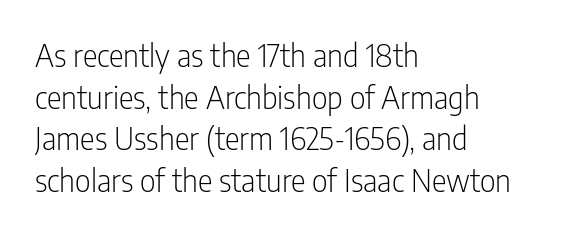
{"serif": "no", "italic": "no", "bold": "no", "weight": "light", "width": "condensed", "stroke_contrast": "low", "x_height": "medium", "monospaced": "no", "underline": "no", "align": "left", "line_spacing": "normal", "line_spacing_ratio": 1.34, "letter_spacing": "normal", "letter_spacing_em": 0.0, "glyph_px": 31}
